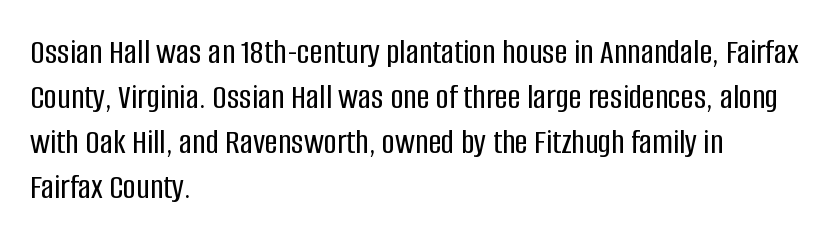
{"serif": "no", "italic": "no", "width": "condensed", "stroke_contrast": "low", "x_height": "large", "monospaced": "no", "underline": "no", "align": "left", "line_spacing": "normal", "line_spacing_ratio": 1.25, "letter_spacing": "normal", "letter_spacing_em": 0.0, "glyph_px": 36}
